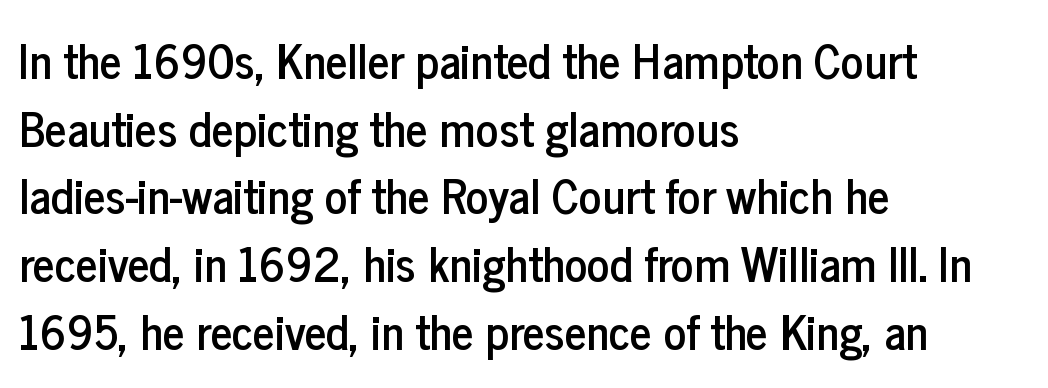
Q: Is the text italic (slanted)? A: No, it is upright.
Q: Is the typeface a serif or a sans-serif typeface? A: Sans-serif.
Q: Is the text underlined? A: No.
Q: How is the paragraph aligned? A: Left-aligned.
Q: Is the spacing between letters normal or unusually wide? A: Normal.
Q: Is the spacing between lines tight, normal or loose? A: Normal.
Q: Width (condensed, normal, or wide)? A: Condensed.
Q: Stroke contrast? A: Low.
Q: x-height? A: Medium.
Q: Monospaced? A: No.
